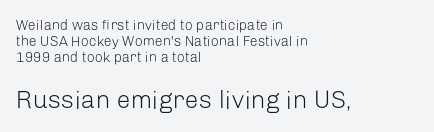
The image shows 25 px text type, upright; set left-aligned, tight line spacing (1.15x), normal letter spacing, not underlined; the second (bottom) block is 1.79x larger.
